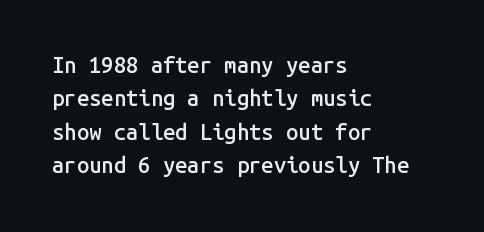
Q: Is the text bold? A: Semi-bold.
Q: Is the text italic (slanted)? A: No, it is upright.
Q: Is the text underlined? A: No.
Q: How is the paragraph aligned? A: Left-aligned.
Q: Is the spacing between letters normal or unusually wide? A: Normal.
Q: Is the spacing between lines tight, normal or loose? A: Normal.
